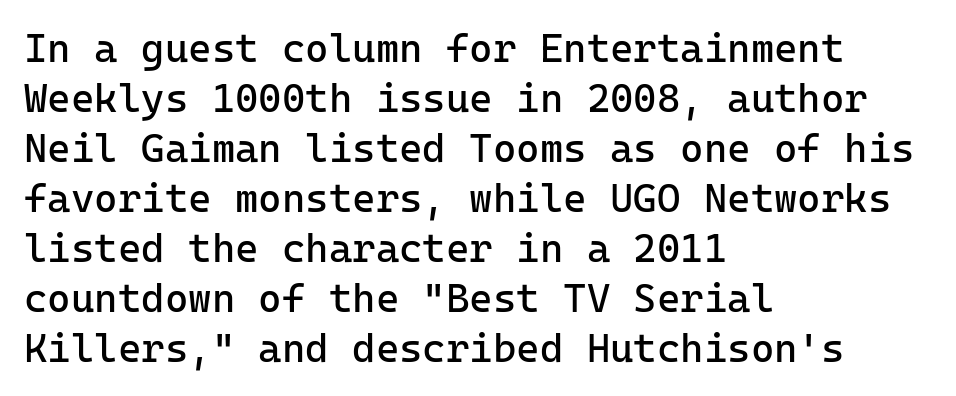
Q: Is the text bold? A: No.
Q: Is the text italic (slanted)? A: No, it is upright.
Q: Is the typeface a serif or a sans-serif typeface? A: Sans-serif.
Q: Is the text underlined? A: No.
Q: How is the paragraph aligned? A: Left-aligned.
Q: Is the spacing between letters normal or unusually wide? A: Normal.
Q: Is the spacing between lines tight, normal or loose? A: Normal.
Q: Width (condensed, normal, or wide)? A: Normal.
Q: Stroke contrast? A: Low.
Q: x-height? A: Medium.
Q: Monospaced? A: Yes.
